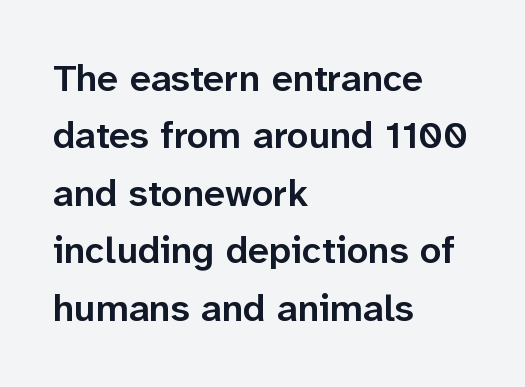
The image shows 38 px semibold sans-serif type, upright; set left-aligned, normal line spacing (1.51x), normal letter spacing, not underlined; low stroke contrast and a medium x-height.
